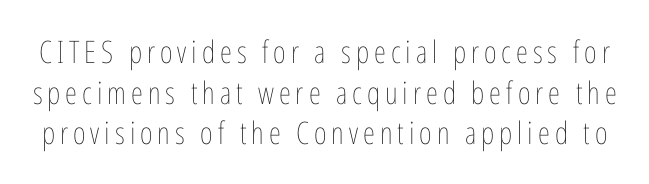
The image shows 31 px thin, condensed type, upright; set normal line spacing (1.31x), not underlined; low stroke contrast and a medium x-height.
